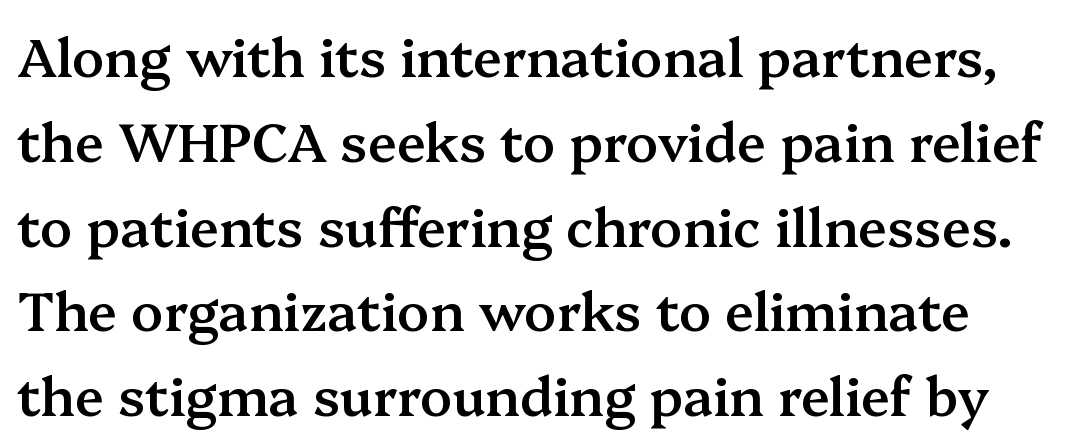
The sample has been set in demibold, a notch under bold. The rendering uses a moderate line-height, typical for paragraphs. The rendering shows small feet on the letterforms — a serif design. Do the characters align in a grid? No, the font is proportional. Inter-character spacing is left at the font's built-in metrics.
